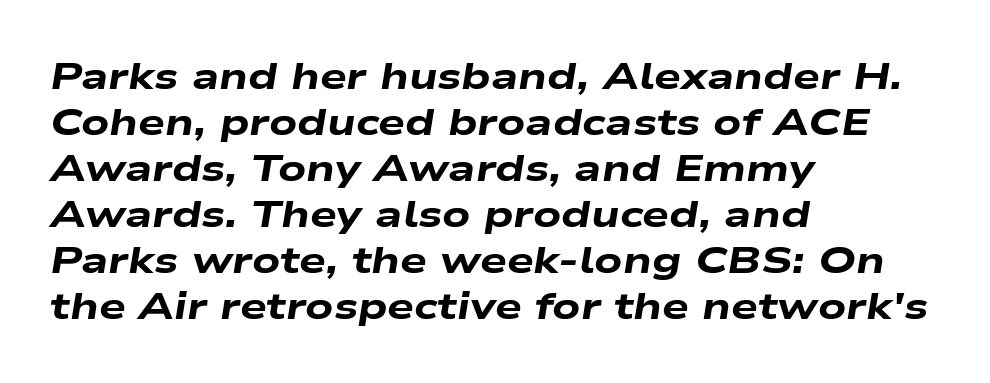
The image shows 38 px heavy, wide type, italic (leaning right); set left-aligned, line spacing 1.21x, normal letter spacing, not underlined; low stroke contrast and a medium x-height.
